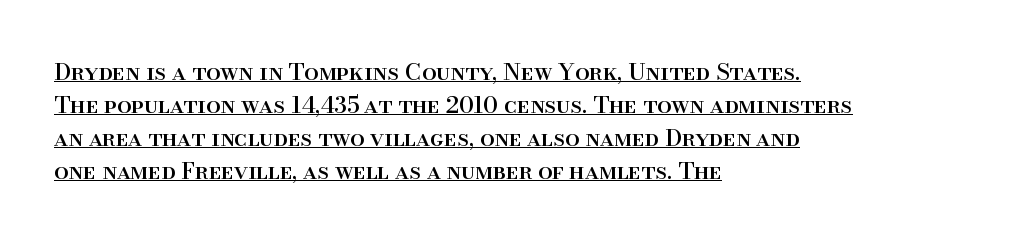
The image shows 23 px text type, upright; set left-aligned, normal line spacing (1.43x), normal letter spacing, underlined.
